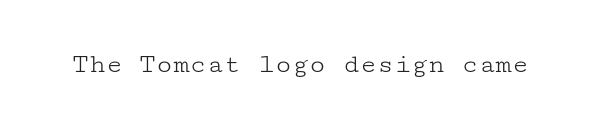
The baseline area is clear. The font's upright variant was chosen for this text. On a weight scale, this lands at 450 or below. The line texture is even and compact thanks to regular tracking. Regarding serifs, this sample has them.
